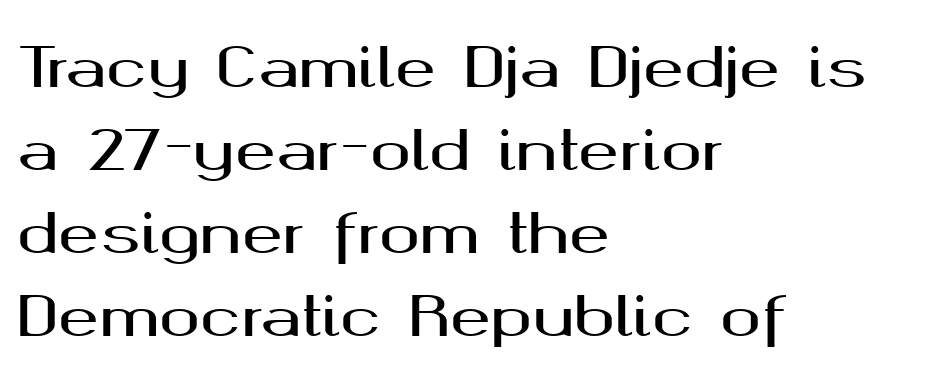
The image shows 55 px wide sans-serif type, upright; set left-aligned, normal line spacing (1.51x), normal letter spacing, not underlined; medium stroke contrast and a medium x-height.
